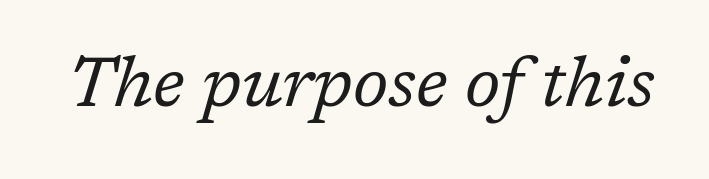
The image shows 70 px regular-weight serif type, italic (leaning right); set normal letter spacing, not underlined; low stroke contrast and a medium x-height.
